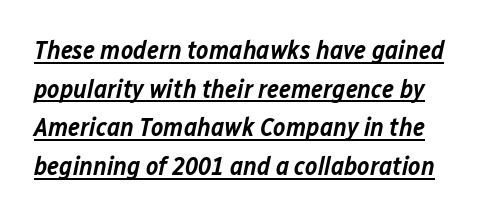
How are the letters spaced? Ordinarily, with no added tracking. As a designer I'd log this as weight 600, semibold. The block of text has a typical density, with ordinary space between rows. The sample's only ornament is a line tracing under the words. The whole block is typeset with a tilt.
